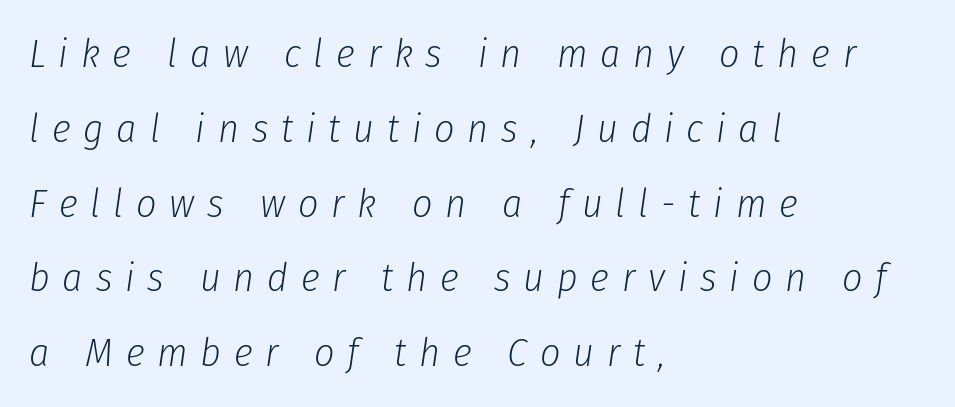
Q: Is the text bold? A: No.
Q: Is the text italic (slanted)? A: Yes, it leans right by about 8 degrees.
Q: Is the text underlined? A: No.
Q: How is the paragraph aligned? A: Left-aligned.
Q: Is the spacing between letters normal or unusually wide? A: Unusually wide.
Q: Width (condensed, normal, or wide)? A: Condensed.
Q: Stroke contrast? A: Low.
Q: x-height? A: Medium.
Q: Monospaced? A: No.
